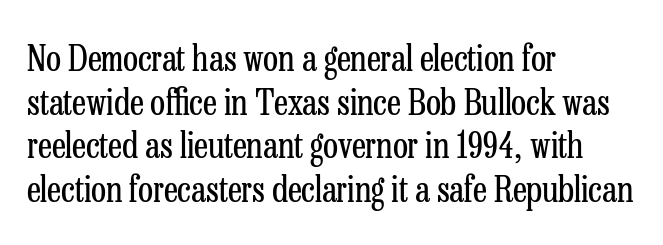
No chunkiness to these letters — they're not bold. The typography opts for an upright posture over an oblique one. Every row of glyphs begins at an identical x-position on the left. This sample uses a serif face. The rows are spaced the way most documents space them.
